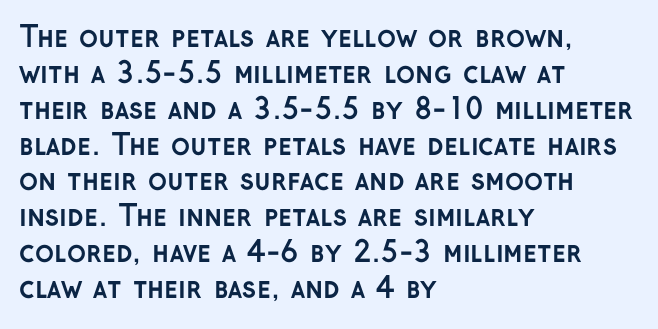
The image shows 28 px semibold sans-serif type, upright; set left-aligned, normal line spacing (1.28x), normal letter spacing, not underlined; low stroke contrast and a medium x-height.
